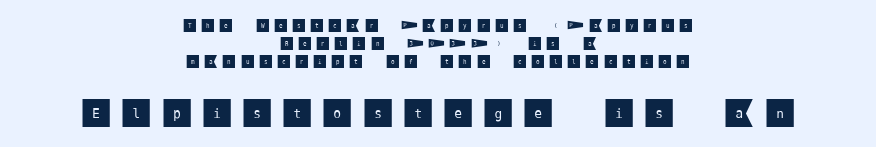
{"serif": "no", "italic": "no", "width": "normal", "stroke_contrast": "medium", "x_height": "large", "underline": "no", "align": "center", "line_spacing": "normal", "line_spacing_ratio": 1.29, "letter_spacing": "wide", "letter_spacing_em": 0.32, "larger_block": "second", "size_ratio": 2.21, "glyph_px": 31}
